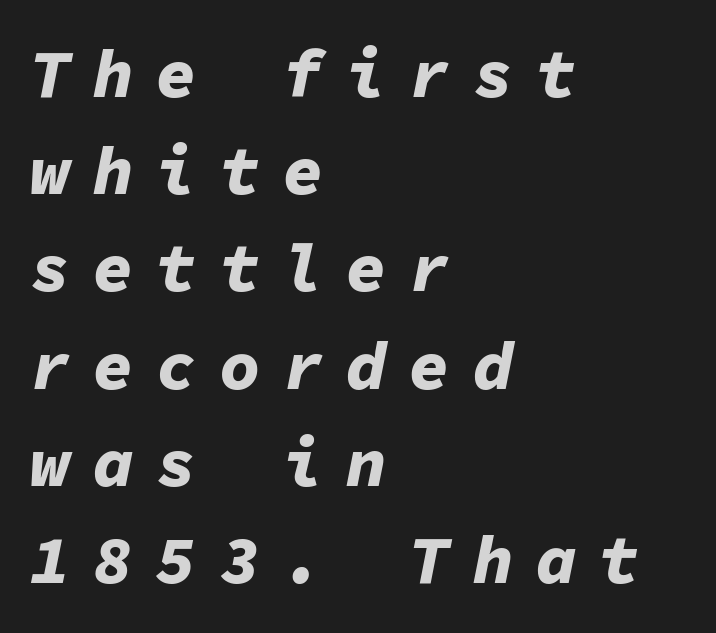
The image shows 68 px bold type, italic (leaning right), monospaced; set left-aligned, normal line spacing (1.43x), unusually wide letter spacing (+0.33 em), not underlined; low stroke contrast and a medium x-height.
